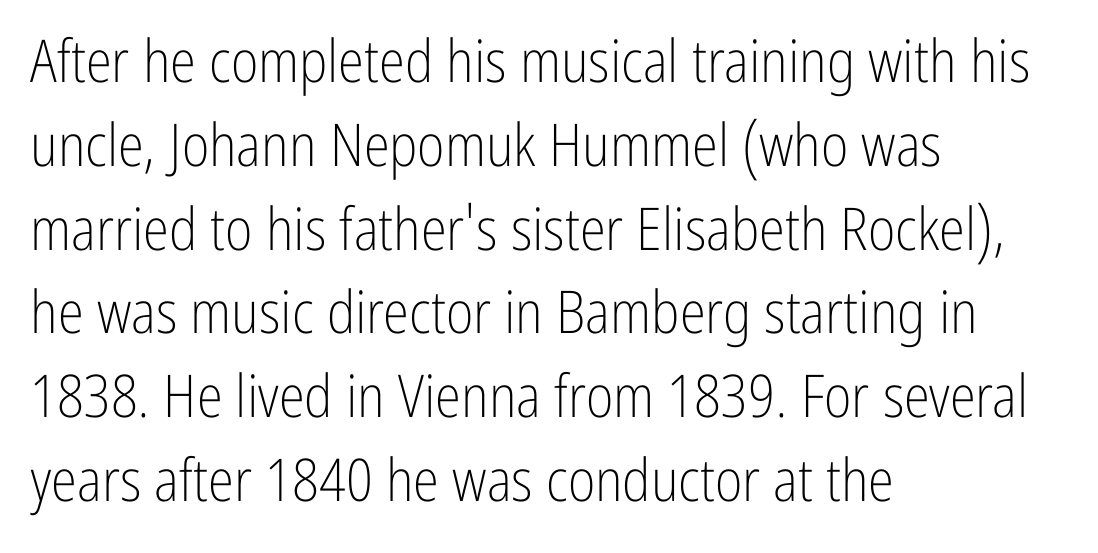
Q: Is the text bold? A: No.
Q: Is the text italic (slanted)? A: No, it is upright.
Q: Is the typeface a serif or a sans-serif typeface? A: Sans-serif.
Q: Is the text underlined? A: No.
Q: How is the paragraph aligned? A: Left-aligned.
Q: Is the spacing between letters normal or unusually wide? A: Normal.
Q: Is the spacing between lines tight, normal or loose? A: Normal.
Q: Width (condensed, normal, or wide)? A: Condensed.
Q: Stroke contrast? A: Low.
Q: x-height? A: Medium.
Q: Monospaced? A: No.
